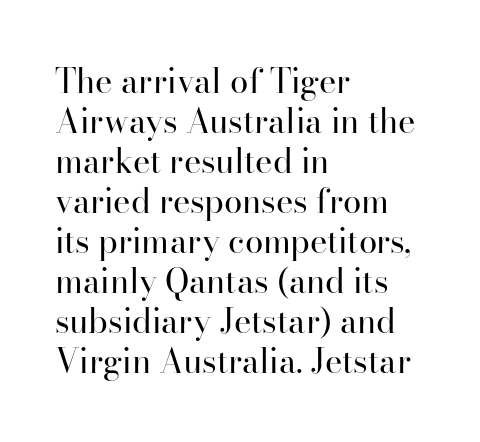
The image shows 33 px regular-weight serif type, upright; set left-aligned, line spacing 1.21x, normal letter spacing, not underlined; high stroke contrast and a small x-height.
